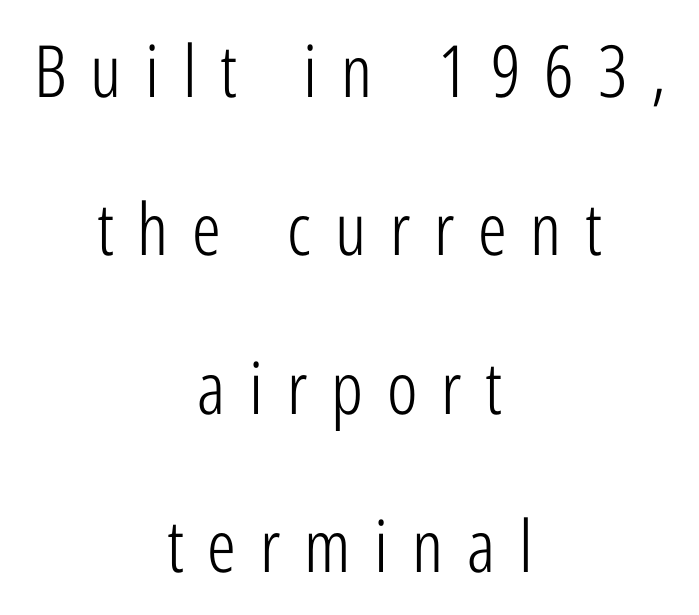
{"serif": "no", "italic": "no", "bold": "no", "weight": "light", "width": "condensed", "stroke_contrast": "low", "x_height": "medium", "monospaced": "no", "underline": "no", "align": "center", "line_spacing": "loose", "line_spacing_ratio": 2.2, "letter_spacing": "wide", "letter_spacing_em": 0.33, "glyph_px": 72}
